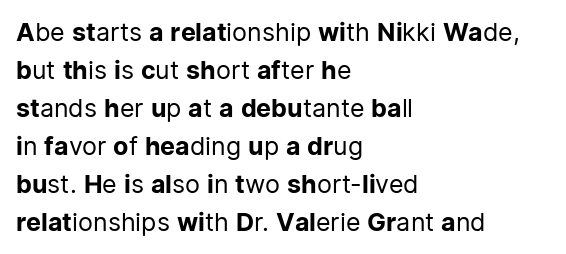
The image shows 25 px text type, upright; set left-aligned, normal line spacing (1.52x), normal letter spacing, not underlined.
